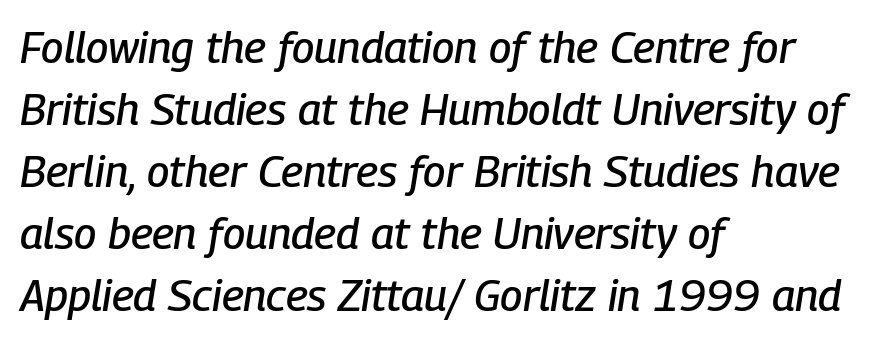
Q: Is the text italic (slanted)? A: Yes, it leans right by about 9 degrees.
Q: Is the text underlined? A: No.
Q: How is the paragraph aligned? A: Left-aligned.
Q: Is the spacing between letters normal or unusually wide? A: Normal.
Q: Is the spacing between lines tight, normal or loose? A: Normal.
Q: Width (condensed, normal, or wide)? A: Condensed.
Q: Stroke contrast? A: Low.
Q: x-height? A: Medium.
Q: Monospaced? A: No.
